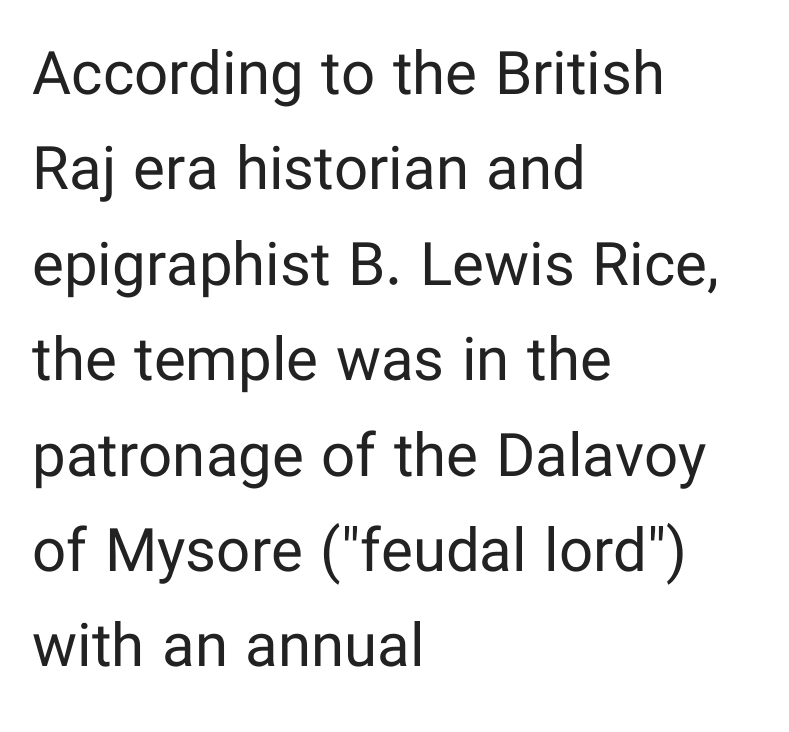
{"serif": "no", "italic": "no", "bold": "no", "weight": "regular", "width": "normal", "stroke_contrast": "low", "x_height": "medium", "monospaced": "no", "underline": "no", "align": "left", "line_spacing": "normal", "line_spacing_ratio": 1.59, "letter_spacing": "normal", "letter_spacing_em": 0.0, "glyph_px": 60}
